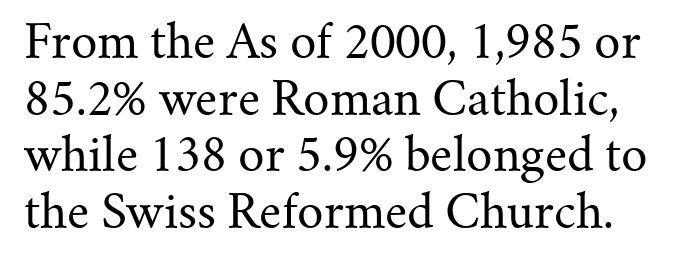
The image shows 46 px regular-weight serif type, upright; set line spacing 1.23x, normal letter spacing, not underlined; medium stroke contrast and a small x-height.
